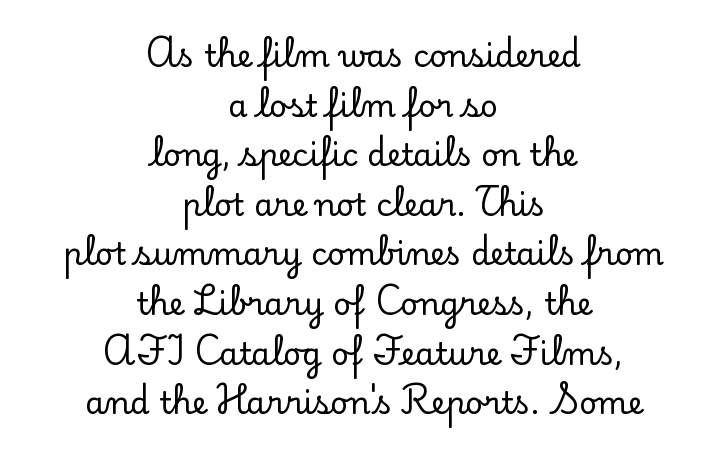
Notice how descenders clear the ascenders below comfortably — that's standard leading. You could not count columns in this text — the font is proportionally spaced. Honestly, the letter spacing is just normal — you wouldn't notice it. Tall strokes in this sample are plumb rather than angled. Examine the stroke ends and you'll spot serifs. Every row of glyphs is offset so its center matches the block's center.
